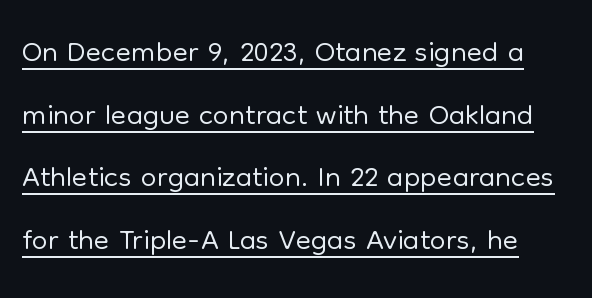
Q: Is the text bold? A: No.
Q: Is the text italic (slanted)? A: No, it is upright.
Q: Is the typeface a serif or a sans-serif typeface? A: Sans-serif.
Q: Is the text underlined? A: Yes.
Q: Is the spacing between letters normal or unusually wide? A: Normal.
Q: Is the spacing between lines tight, normal or loose? A: Normal.
Q: Width (condensed, normal, or wide)? A: Normal.
Q: Stroke contrast? A: Low.
Q: x-height? A: Medium.
Q: Monospaced? A: No.
